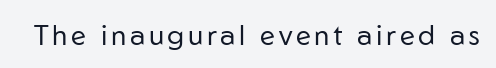
{"serif": "no", "italic": "no", "bold": "no", "weight": "regular", "width": "normal", "stroke_contrast": "low", "x_height": "medium", "monospaced": "no", "underline": "no", "glyph_px": 28}
